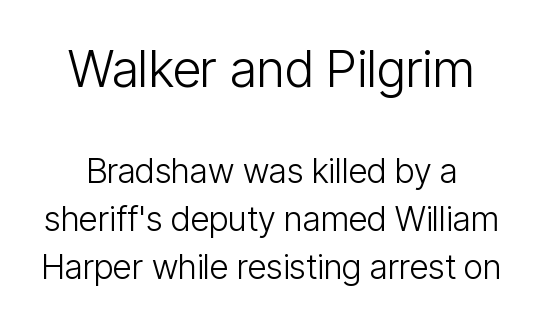
The zone under the glyphs is completely vacant. The passage shown stacks its lines at a standard gap. These lines are rendered in a variable-pitch font. This sample uses plain, unmodified letter spacing. Heaviness? Minimal to ordinary, like unemphasized prose.
